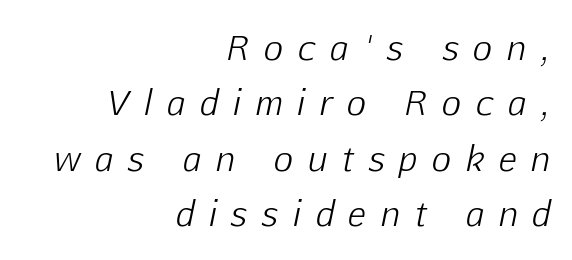
A student would call this right alignment; a typographer would say flush right, rag left. Any mark beneath the type? The region is blank. The lines sit at an ordinary, default distance from one another. Ink coverage per letter is moderate at most. The rendering inserts visible extra space after every character. An italicized treatment has been applied to the whole sample.
